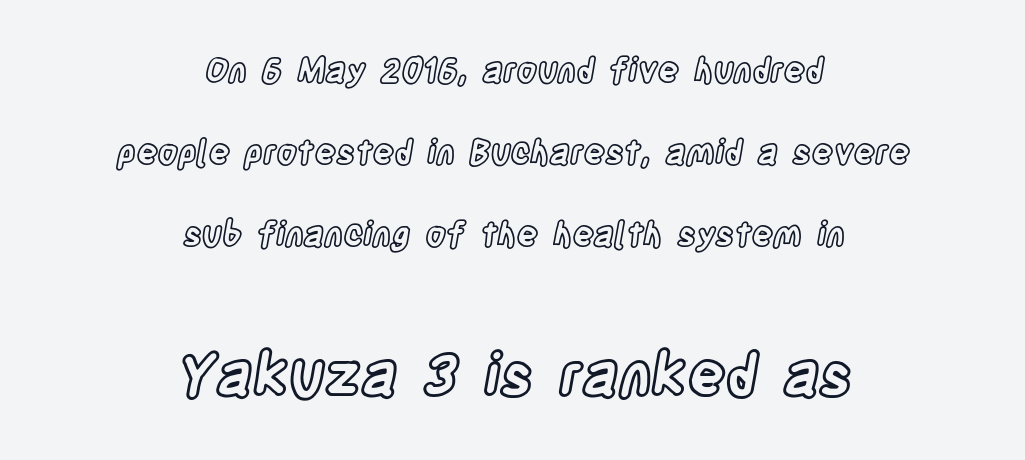
Has an underline been added? It has not. Does the bottom block carry the larger type? Yes, it does. The text block is weighted toward neither margin, spreading evenly from the middle.
